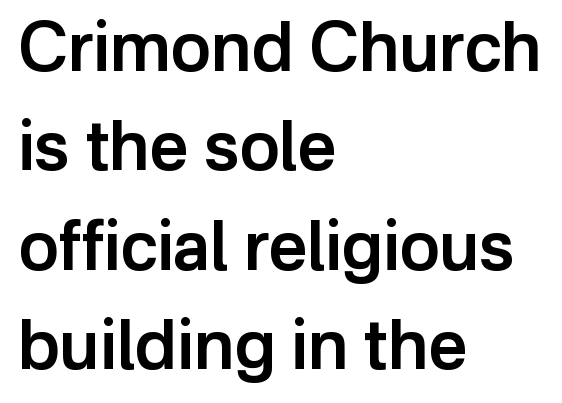
Q: Is the text bold? A: Semi-bold.
Q: Is the text italic (slanted)? A: No, it is upright.
Q: Is the typeface a serif or a sans-serif typeface? A: Sans-serif.
Q: Is the text underlined? A: No.
Q: How is the paragraph aligned? A: Left-aligned.
Q: Is the spacing between letters normal or unusually wide? A: Normal.
Q: Is the spacing between lines tight, normal or loose? A: Normal.
Q: Width (condensed, normal, or wide)? A: Normal.
Q: Stroke contrast? A: Low.
Q: x-height? A: Medium.
Q: Monospaced? A: No.
